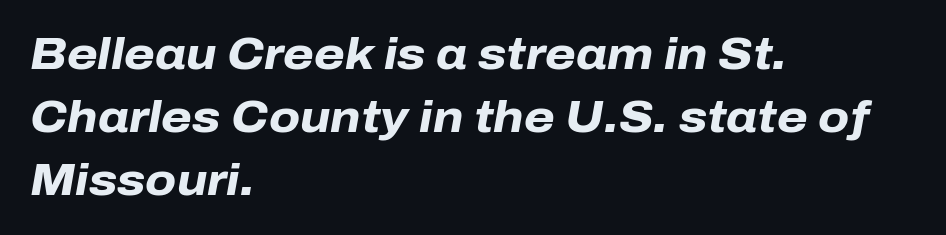
The image shows 44 px heavy type, italic (leaning right); set left-aligned, normal line spacing (1.43x), normal letter spacing, not underlined; low stroke contrast and a medium x-height.
